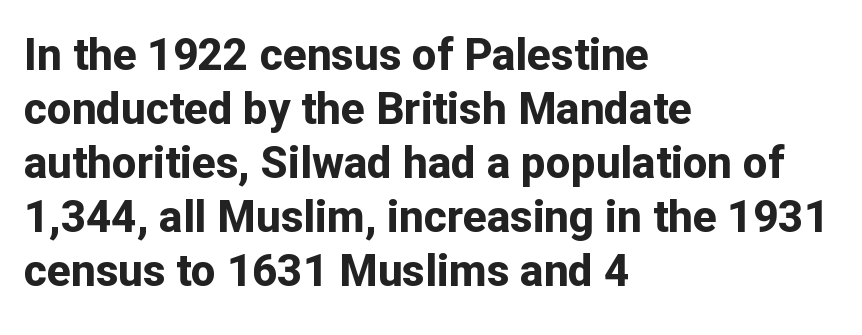
{"serif": "no", "italic": "no", "bold": "yes", "weight": "bold", "width": "normal", "stroke_contrast": "low", "x_height": "medium", "monospaced": "no", "underline": "no", "align": "left", "line_spacing_ratio": 1.23, "letter_spacing": "normal", "letter_spacing_em": 0.0, "glyph_px": 44}
